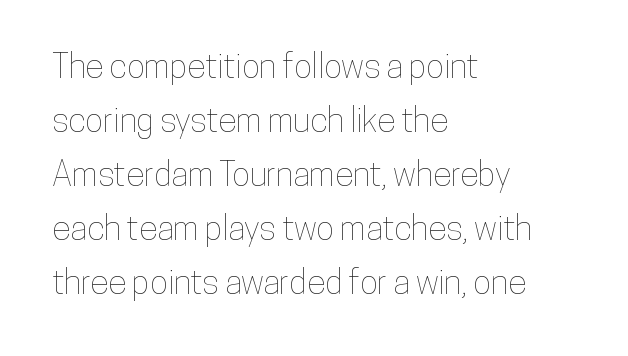
Q: Is the text italic (slanted)? A: No, it is upright.
Q: Is the text underlined? A: No.
Q: How is the paragraph aligned? A: Left-aligned.
Q: Is the spacing between letters normal or unusually wide? A: Normal.
Q: Is the spacing between lines tight, normal or loose? A: Normal.
Q: Width (condensed, normal, or wide)? A: Condensed.
Q: Stroke contrast? A: Low.
Q: x-height? A: Medium.
Q: Monospaced? A: No.
